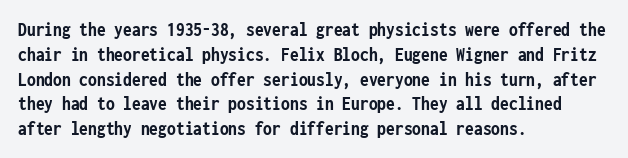
Line starts are locked; line ends wander. Tracking value appears to be zero — textbook default spacing. Style check: upright. Rule under the text: the space is simply empty. Heavy-handed strokes throughout: this text is bold.
